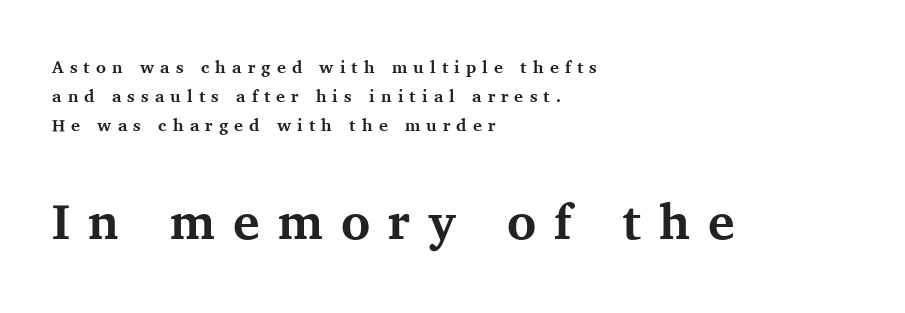
{"serif": "yes", "italic": "no", "bold": "yes", "weight": "bold", "width": "normal", "stroke_contrast": "medium", "x_height": "medium", "monospaced": "no", "underline": "no", "align": "left", "line_spacing": "normal", "line_spacing_ratio": 1.7, "letter_spacing": "wide", "letter_spacing_em": 0.36, "larger_block": "second", "size_ratio": 2.94, "glyph_px": 50}
